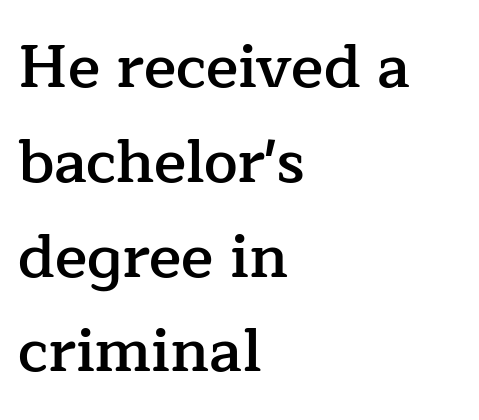
This sample is left-justified, so line endings fall wherever the words run out. Varying glyph widths throughout — classic text-font behaviour. The letterforms sit shoulder to shoulder at normal distance. Check under the words: just untouched page. Moderately thickened strokes mark this as semibold type.
